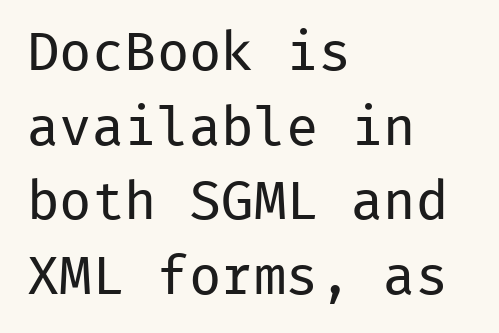
The text was rendered using a sans face with plain stroke endings. The lines are quadded left. Note the uniform advance width — an 'i' takes as much space as an 'm'. Standard letterfit; no display-style spreading of the glyphs.
